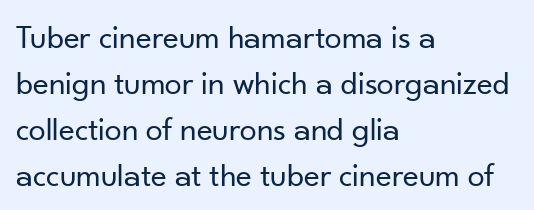
{"serif": "no", "italic": "no", "bold": "no", "weight": "regular", "width": "normal", "stroke_contrast": "low", "x_height": "small", "monospaced": "no", "underline": "no", "align": "left", "line_spacing": "normal", "line_spacing_ratio": 1.35, "letter_spacing": "normal", "letter_spacing_em": 0.0, "glyph_px": 34}
